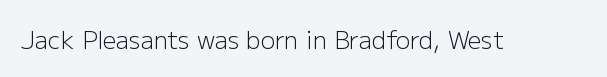
Only glyphs here, with clear space below each row. Notice how the stems are strictly vertical — no italics here. Between one letter and the next there's only the usual sliver of space. Is this a heavy cut? Hardly; it is regular or lighter.
